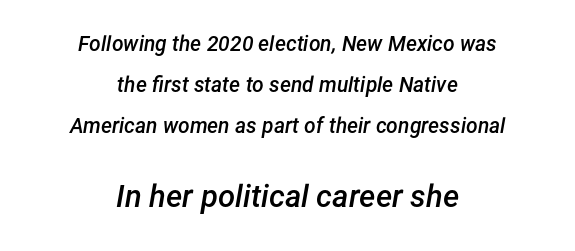
The strokes are fattened partway — semibold, not bold. Top chunk: small. Bottom chunk: large. One glance says open: line gaps are wider than usual. This sample has the flowing, uneven cadence of proportional lettering. You could call the tracking neutral — neither tight nor loose. Glance below the letters and you will spot only blank space.
